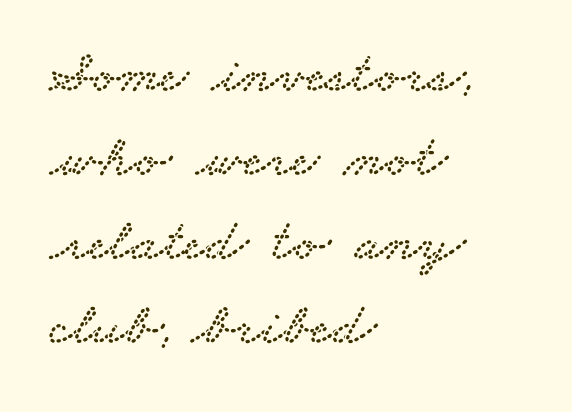
The image shows 60 px wide serif type; set left-aligned, normal line spacing (1.4x), normal letter spacing, not underlined; low stroke contrast and a small x-height.
